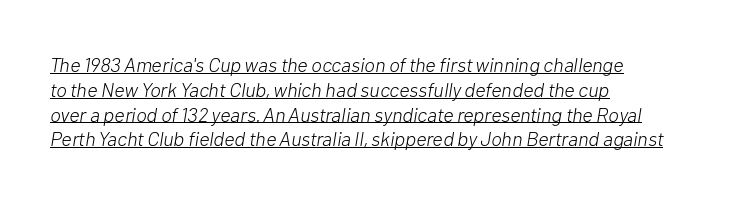
There is no visible air inserted between adjacent glyphs. The rendering anchors every line to the left-hand side. Each stroke keeps to a modest, everyday thickness or less. Students, observe the line beneath the letters — that is underlining. The whole block is typeset with a tilt.
